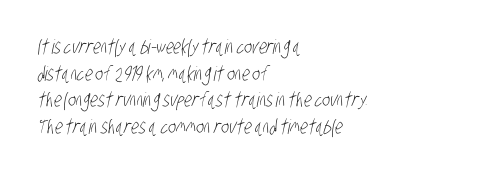
{"bold": "no", "underline": "no", "align": "left", "line_spacing": "normal", "line_spacing_ratio": 1.33, "letter_spacing": "normal", "letter_spacing_em": 0.0, "glyph_px": 20}
